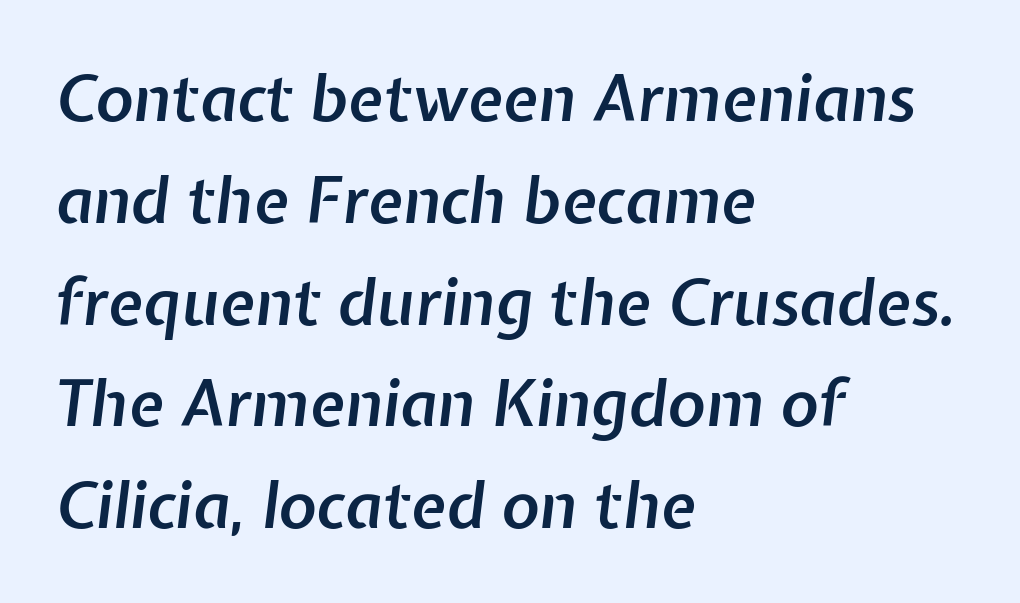
Q: Is the text bold? A: Semi-bold.
Q: Is the text italic (slanted)? A: Yes, it leans right by about 7 degrees.
Q: Is the text underlined? A: No.
Q: How is the paragraph aligned? A: Left-aligned.
Q: Is the spacing between letters normal or unusually wide? A: Normal.
Q: Is the spacing between lines tight, normal or loose? A: Normal.
Q: Width (condensed, normal, or wide)? A: Normal.
Q: Stroke contrast? A: Low.
Q: x-height? A: Medium.
Q: Monospaced? A: No.
